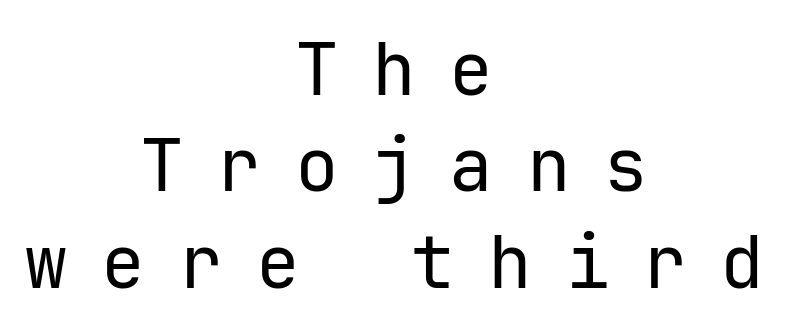
Q: Is the text bold? A: No.
Q: Is the text italic (slanted)? A: No, it is upright.
Q: Is the typeface a serif or a sans-serif typeface? A: Sans-serif.
Q: Is the text underlined? A: No.
Q: How is the paragraph aligned? A: Centered.
Q: Is the spacing between letters normal or unusually wide? A: Unusually wide.
Q: Is the spacing between lines tight, normal or loose? A: Normal.
Q: Width (condensed, normal, or wide)? A: Normal.
Q: Stroke contrast? A: Low.
Q: x-height? A: Medium.
Q: Monospaced? A: Yes.
